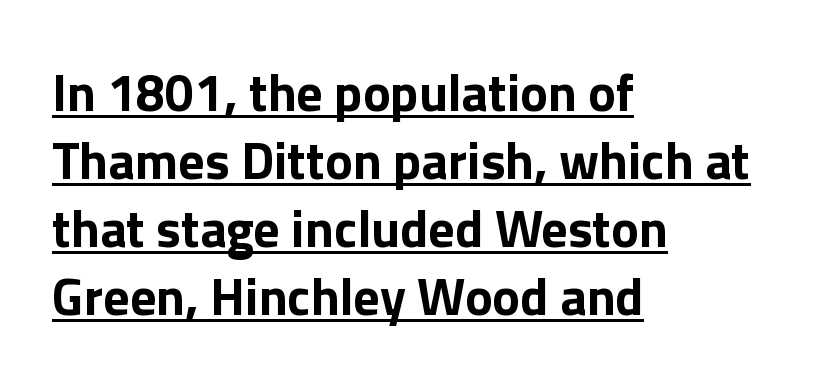
Q: Is the text bold? A: Yes.
Q: Is the text italic (slanted)? A: No, it is upright.
Q: Is the typeface a serif or a sans-serif typeface? A: Sans-serif.
Q: Is the text underlined? A: Yes.
Q: How is the paragraph aligned? A: Left-aligned.
Q: Is the spacing between letters normal or unusually wide? A: Normal.
Q: Is the spacing between lines tight, normal or loose? A: Normal.
Q: Width (condensed, normal, or wide)? A: Normal.
Q: Stroke contrast? A: Low.
Q: x-height? A: Medium.
Q: Monospaced? A: No.
